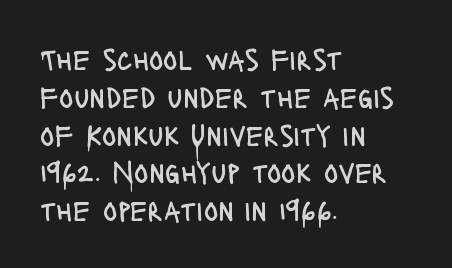
Q: Is the text bold? A: No.
Q: Is the text italic (slanted)? A: No, it is upright.
Q: Is the typeface a serif or a sans-serif typeface? A: Sans-serif.
Q: Is the text underlined? A: No.
Q: How is the paragraph aligned? A: Left-aligned.
Q: Is the spacing between letters normal or unusually wide? A: Normal.
Q: Is the spacing between lines tight, normal or loose? A: Normal.
Q: Width (condensed, normal, or wide)? A: Condensed.
Q: Stroke contrast? A: Low.
Q: x-height? A: Large.
Q: Monospaced? A: No.
